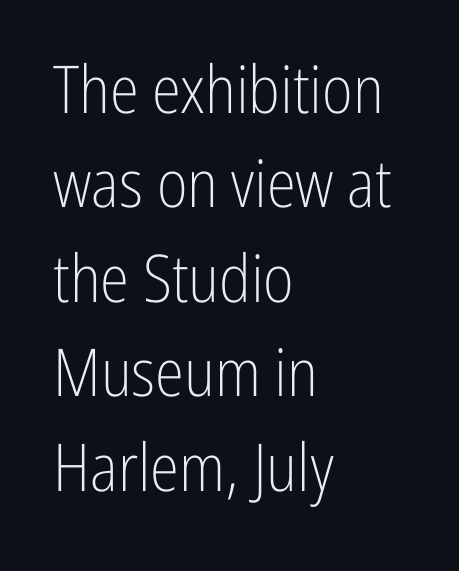
{"serif": "no", "italic": "no", "bold": "no", "weight": "light", "width": "condensed", "stroke_contrast": "low", "x_height": "medium", "monospaced": "no", "underline": "no", "align": "left", "line_spacing": "normal", "line_spacing_ratio": 1.43, "letter_spacing": "normal", "letter_spacing_em": 0.0, "glyph_px": 66}
